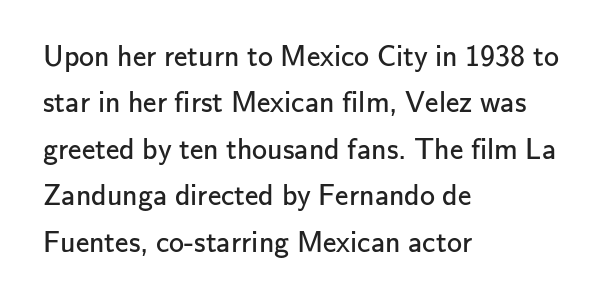
{"serif": "no", "italic": "no", "bold": "no", "weight": "regular", "width": "normal", "stroke_contrast": "low", "x_height": "small", "monospaced": "no", "underline": "no", "align": "left", "line_spacing": "normal", "line_spacing_ratio": 1.55, "letter_spacing": "normal", "letter_spacing_em": 0.0, "glyph_px": 30}
